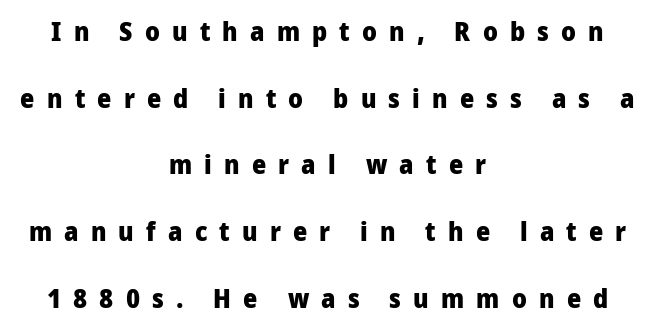
Set as a true bold cut, around the 700 mark. Inter-character spacing is expanded well beyond the font's built-in metrics. Check under the words: just untouched page. Every stem runs plumb, perpendicular to the baseline. The paragraph has two soft edges and a firm central axis. If you measured baseline to baseline, you'd find a long distance.
